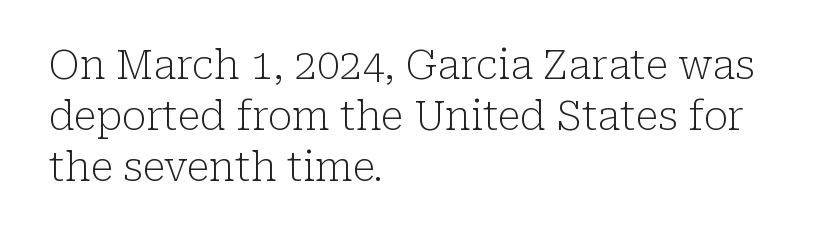
{"serif": "yes", "italic": "no", "bold": "no", "weight": "light", "width": "normal", "stroke_contrast": "low", "x_height": "medium", "monospaced": "no", "underline": "no", "align": "left", "line_spacing": "normal", "line_spacing_ratio": 1.27, "letter_spacing": "normal", "letter_spacing_em": 0.0, "glyph_px": 40}
